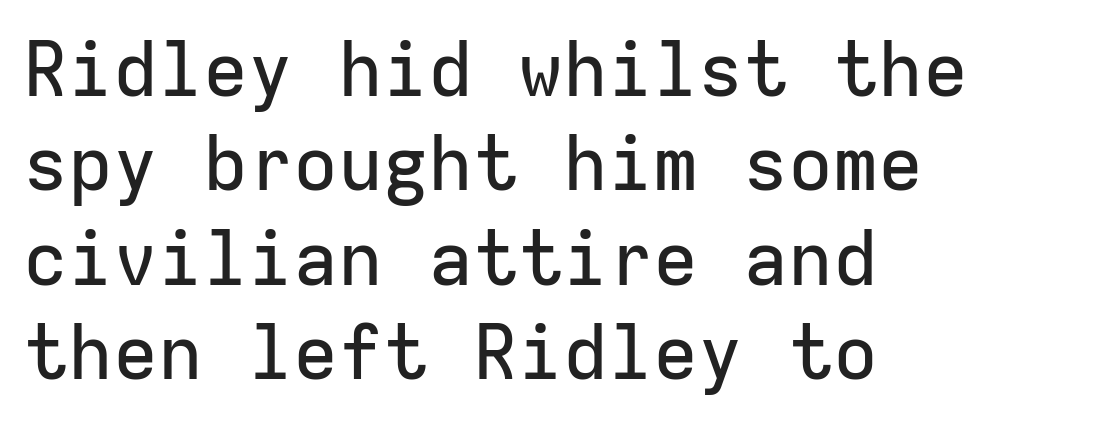
The image shows 75 px sans-serif type, upright, monospaced; set left-aligned, normal line spacing (1.26x), normal letter spacing, not underlined; low stroke contrast and a medium x-height.
